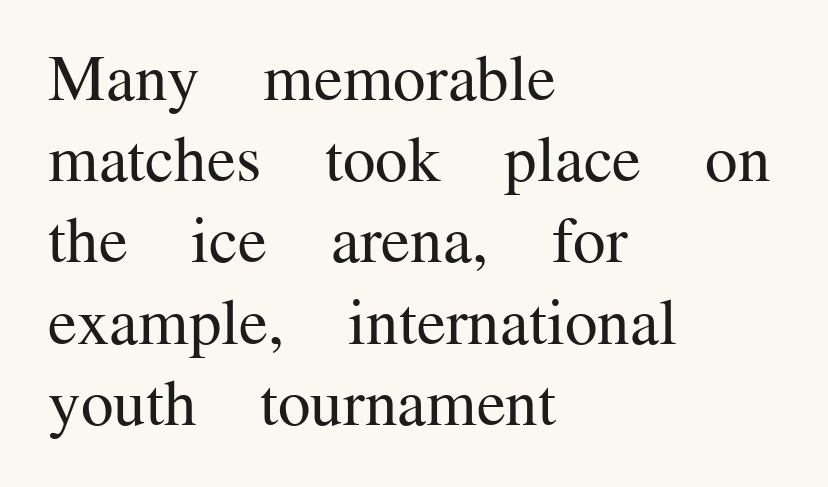
The image shows 65 px regular-weight serif type, upright; set left-aligned, normal line spacing (1.25x), normal letter spacing, not underlined; medium stroke contrast and a medium x-height.
